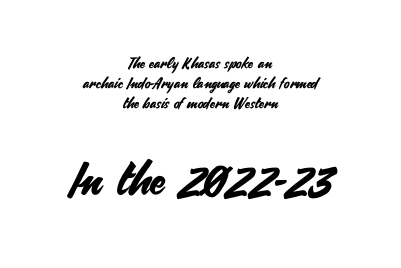
Q: Is the text italic (slanted)? A: Yes.
Q: Is the typeface a serif or a sans-serif typeface? A: Sans-serif.
Q: Is the text underlined? A: No.
Q: How is the paragraph aligned? A: Centered.
Q: Is the spacing between letters normal or unusually wide? A: Normal.
Q: Is the spacing between lines tight, normal or loose? A: Normal.
Q: Which block of text is set in a larger size, the first (top) or the second (bottom)? A: The second (bottom) one.
Q: Width (condensed, normal, or wide)? A: Normal.
Q: Stroke contrast? A: Medium.
Q: x-height? A: Small.
Q: Monospaced? A: No.
